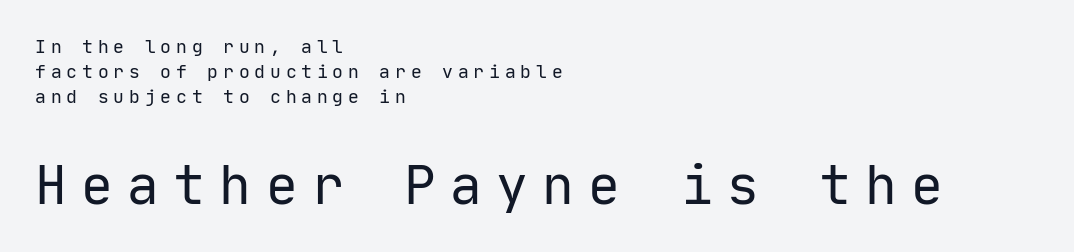
Typeset ragged right — the left edge is the straight one. Between these two stacked blocks, the lower one wins on size. Line spacing here is normal. Does the type have serifs? No, each stem ends abruptly. Monospaced: the letters line up in strict vertical columns. Loose tracking; the words dissolve into strings of separated letters.
